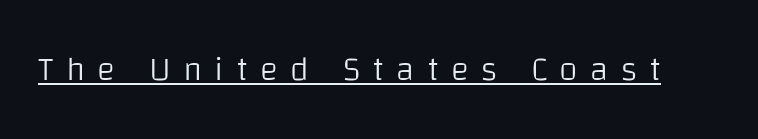
{"serif": "no", "italic": "no", "bold": "no", "weight": "light", "width": "normal", "stroke_contrast": "low", "x_height": "large", "monospaced": "no", "underline": "yes", "letter_spacing": "wide", "letter_spacing_em": 0.36, "glyph_px": 34}
